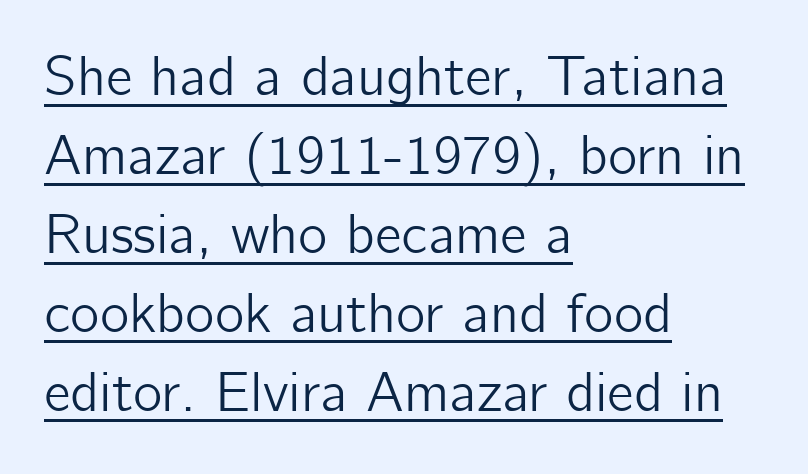
The image shows 56 px sans-serif type, upright; set left-aligned, normal line spacing (1.41x), normal letter spacing, underlined; low stroke contrast and a medium x-height.
